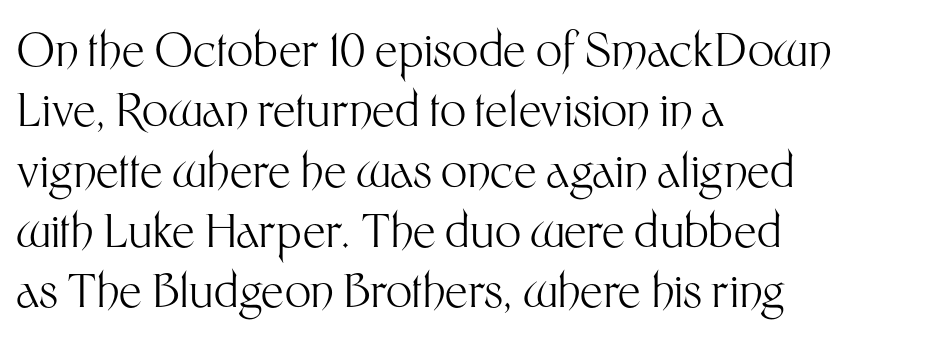
{"serif": "no", "italic": "no", "bold": "no", "weight": "light", "width": "normal", "stroke_contrast": "medium", "x_height": "medium", "monospaced": "no", "underline": "no", "align": "left", "line_spacing": "normal", "line_spacing_ratio": 1.31, "letter_spacing": "normal", "letter_spacing_em": 0.0, "glyph_px": 46}
